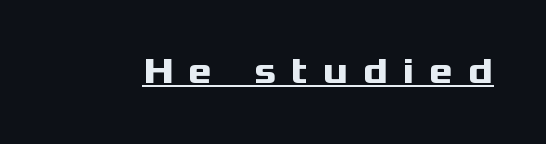
{"serif": "no", "italic": "no", "bold": "yes", "weight": "heavy", "width": "wide", "stroke_contrast": "medium", "x_height": "medium", "monospaced": "no", "underline": "yes", "letter_spacing": "wide", "letter_spacing_em": 0.4, "glyph_px": 37}
